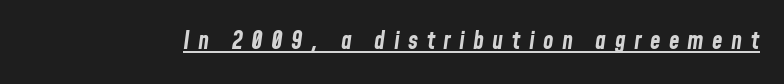
Q: Is the text bold? A: Yes.
Q: Is the text italic (slanted)? A: Yes, it leans right by about 8 degrees.
Q: Is the text underlined? A: Yes.
Q: Is the spacing between letters normal or unusually wide? A: Unusually wide.
